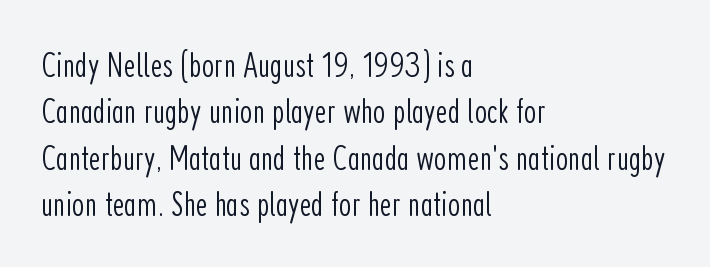
To sum up the face: it is a sans, with no serifs. Baseline-to-baseline distance is the conventional proportion of letter height. The lettering holds an erect, upright posture throughout. The letterforms sit at book weight or below.
